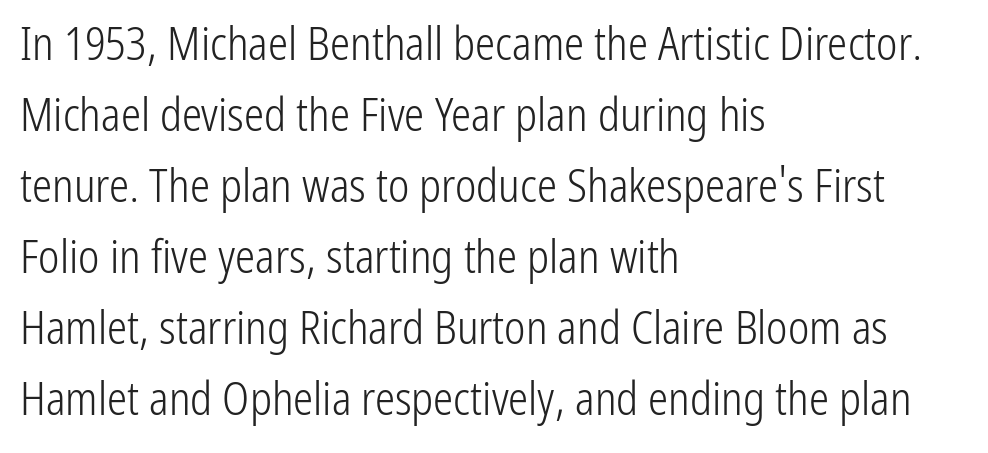
The image shows 45 px light, condensed sans-serif type, upright; set left-aligned, normal line spacing (1.58x), normal letter spacing, not underlined; low stroke contrast and a medium x-height.
